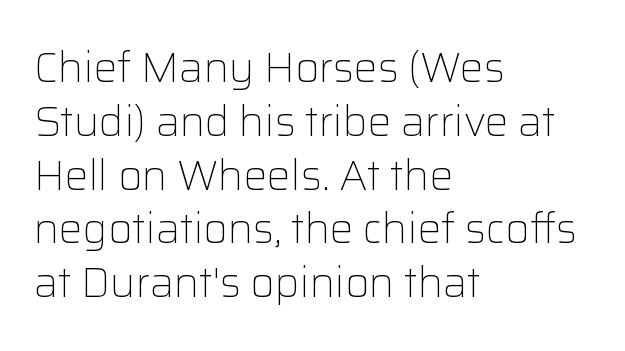
The image shows 42 px light sans-serif type, upright; set left-aligned, normal line spacing (1.28x), normal letter spacing, not underlined; low stroke contrast and a medium x-height.
